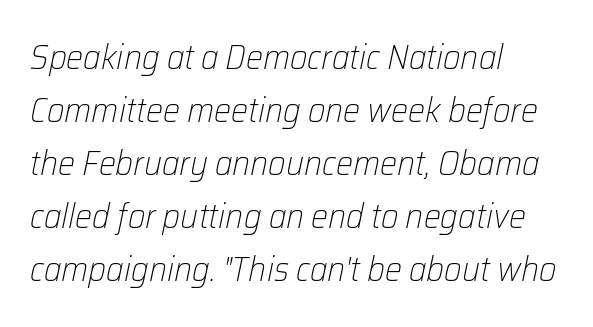
The image shows 34 px light type, italic (leaning right); set left-aligned, normal line spacing (1.56x), normal letter spacing, not underlined; low stroke contrast and a medium x-height.
